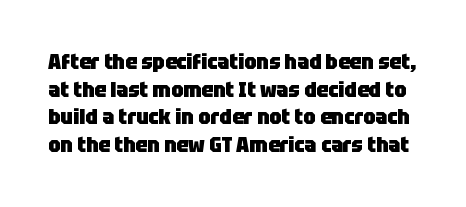
The image shows 21 px bold type, upright; set normal line spacing (1.31x), normal letter spacing, not underlined.
